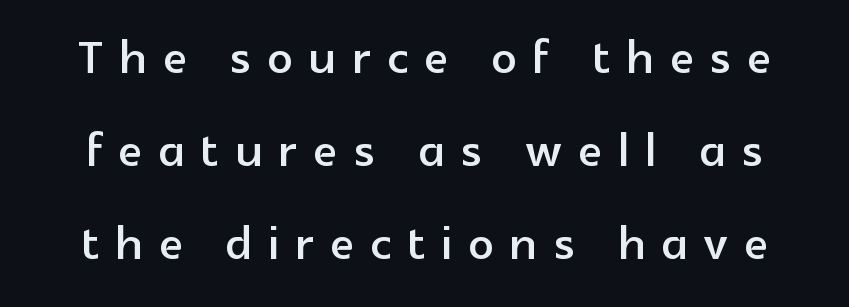
The image shows 63 px sans-serif type, upright; set normal line spacing (1.48x), unusually wide letter spacing (+0.25 em), not underlined; a medium x-height.
